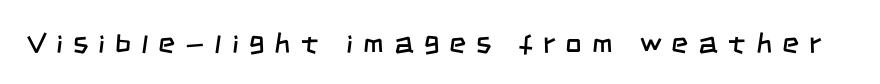
Honestly, the letter spacing is so wide it's the main thing you notice. The strokes carry an ordinary text weight at most. Glance below the letters and you will spot only blank space. Varying glyph widths throughout — classic text-font behaviour. Is this a sans? Yes — the strokes have no serifs.
